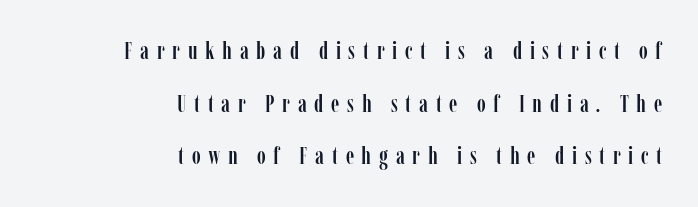
In CSS terms this would be text-align: right. Letter spacing: wide. Plain, unruled lines of type. Does the leading feel generous? Absolutely, it's lavish. Vertical strokes here are truly vertical.
